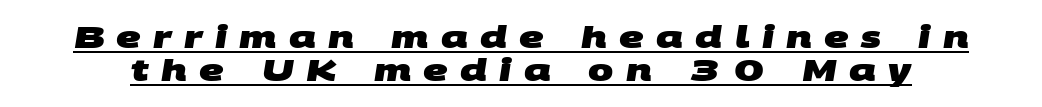
The image shows 30 px heavy, wide sans-serif type; set tight line spacing (1.11x), unusually wide letter spacing (+0.41 em), underlined; medium stroke contrast and a large x-height.
